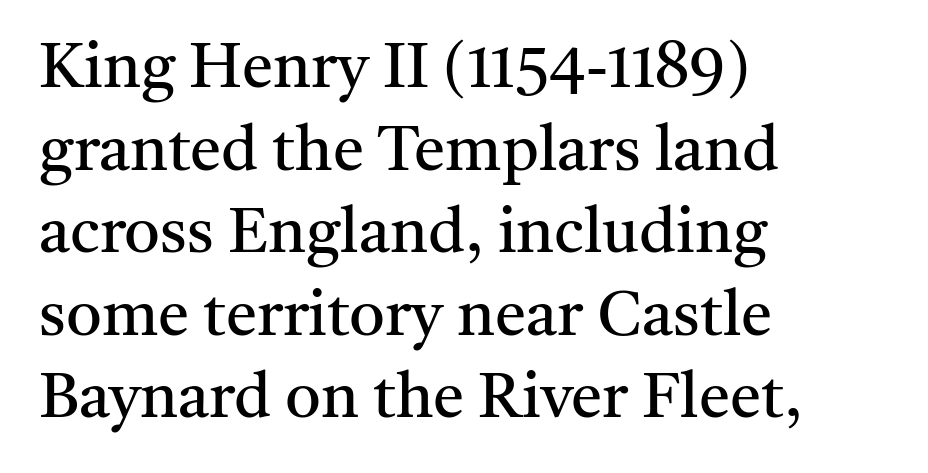
Q: Is the text bold? A: No.
Q: Is the text italic (slanted)? A: No, it is upright.
Q: Is the typeface a serif or a sans-serif typeface? A: Serif.
Q: Is the text underlined? A: No.
Q: How is the paragraph aligned? A: Left-aligned.
Q: Is the spacing between letters normal or unusually wide? A: Normal.
Q: Is the spacing between lines tight, normal or loose? A: Normal.
Q: Width (condensed, normal, or wide)? A: Normal.
Q: Stroke contrast? A: Medium.
Q: x-height? A: Medium.
Q: Monospaced? A: No.
